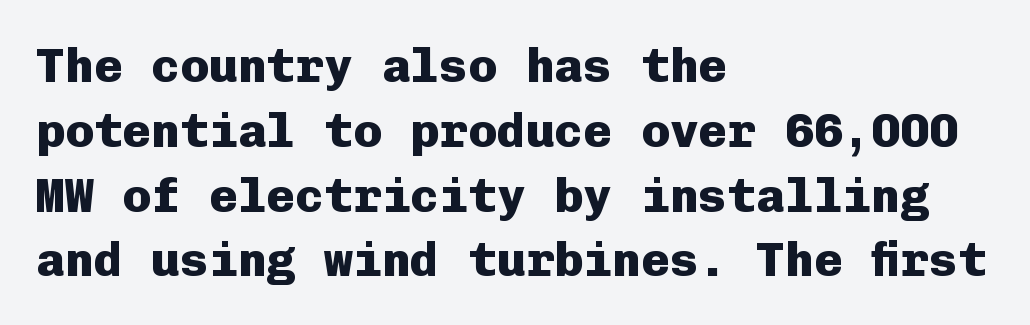
Q: Is the text bold? A: Yes.
Q: Is the text italic (slanted)? A: No, it is upright.
Q: Is the typeface a serif or a sans-serif typeface? A: Sans-serif.
Q: Is the text underlined? A: No.
Q: How is the paragraph aligned? A: Left-aligned.
Q: Is the spacing between letters normal or unusually wide? A: Normal.
Q: Is the spacing between lines tight, normal or loose? A: Normal.
Q: Width (condensed, normal, or wide)? A: Normal.
Q: Stroke contrast? A: Low.
Q: x-height? A: Medium.
Q: Monospaced? A: Yes.
